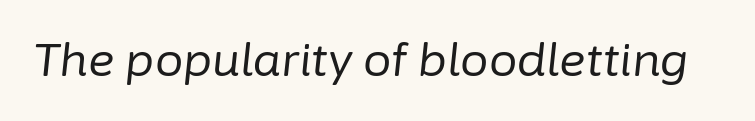
Q: Is the text bold? A: No.
Q: Is the text italic (slanted)? A: Yes, it leans right by about 6 degrees.
Q: Is the text underlined? A: No.
Q: Is the spacing between letters normal or unusually wide? A: Normal.
Q: Width (condensed, normal, or wide)? A: Normal.
Q: Stroke contrast? A: Low.
Q: x-height? A: Medium.
Q: Monospaced? A: No.
